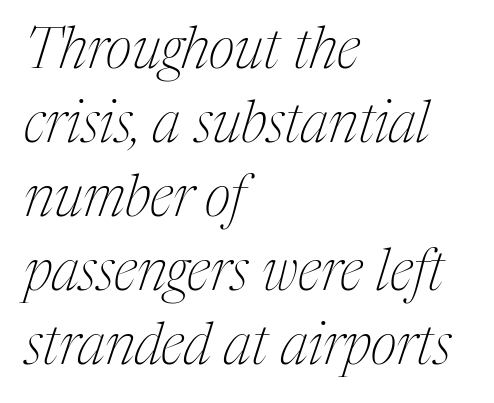
{"serif": "yes", "italic": "yes", "lean": "right", "slant_degrees": 17, "bold": "no", "weight": "thin", "width": "condensed", "stroke_contrast": "medium", "x_height": "medium", "monospaced": "no", "underline": "no", "align": "left", "line_spacing": "normal", "line_spacing_ratio": 1.3, "letter_spacing": "normal", "letter_spacing_em": 0.0, "glyph_px": 57}
